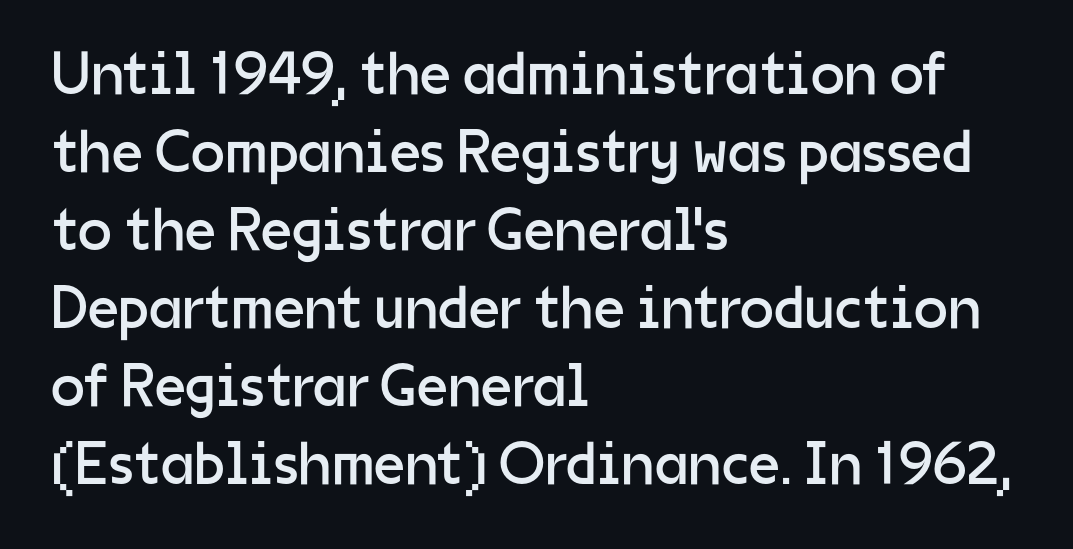
{"serif": "no", "italic": "no", "bold": "no", "weight": "regular", "width": "normal", "stroke_contrast": "low", "x_height": "medium", "monospaced": "no", "underline": "no", "align": "left", "line_spacing": "normal", "line_spacing_ratio": 1.28, "letter_spacing": "normal", "letter_spacing_em": 0.0, "glyph_px": 61}
